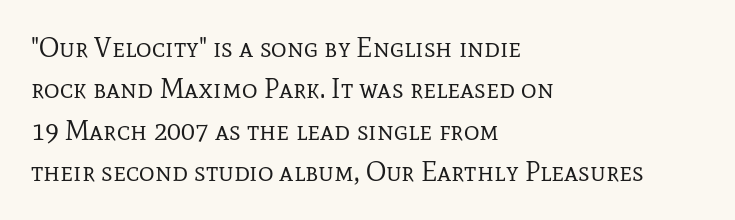
In terms of leading, this rendering sits right in the middle. The lettering stays uniformly vertical, giving the passage a roman look. Decoration check: the copy has no underline. The passage shown is not bold in any degree. How are the letters spaced? Ordinarily, with no added tracking.
